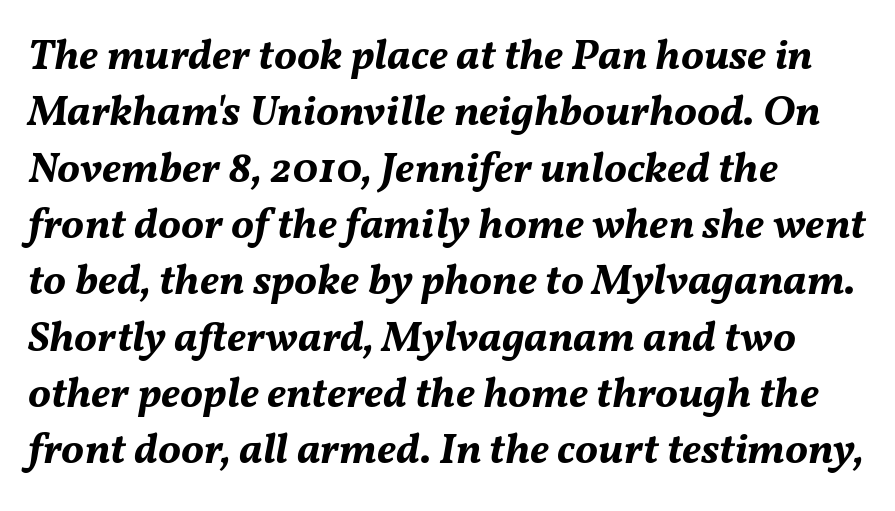
{"italic": "yes", "lean": "right", "slant_degrees": 11, "bold": "yes", "weight": "bold", "width": "normal", "stroke_contrast": "medium", "x_height": "medium", "monospaced": "no", "underline": "no", "align": "left", "line_spacing": "normal", "line_spacing_ratio": 1.31, "letter_spacing": "normal", "letter_spacing_em": 0.0, "glyph_px": 43}
